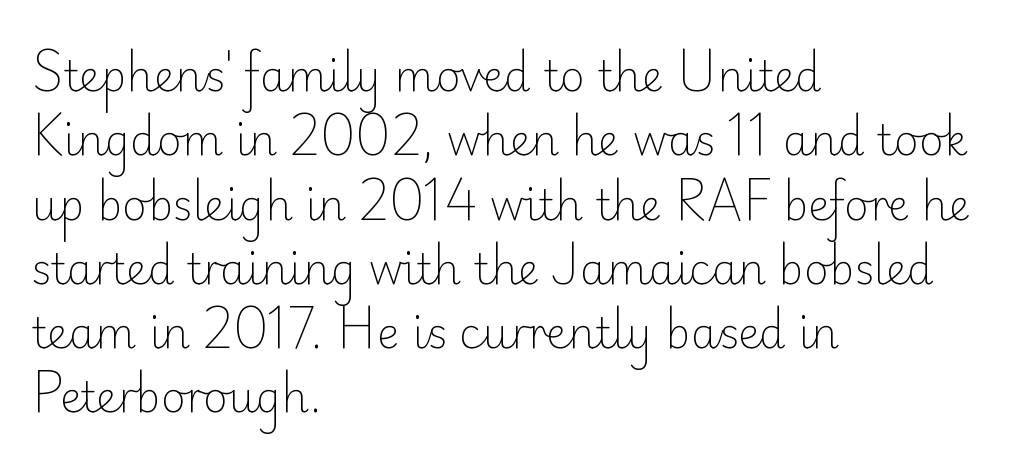
Q: Is the text bold? A: No.
Q: Is the text italic (slanted)? A: No, it is upright.
Q: Is the typeface a serif or a sans-serif typeface? A: Sans-serif.
Q: Is the text underlined? A: No.
Q: How is the paragraph aligned? A: Left-aligned.
Q: Is the spacing between letters normal or unusually wide? A: Normal.
Q: Is the spacing between lines tight, normal or loose? A: Normal.
Q: Width (condensed, normal, or wide)? A: Normal.
Q: Stroke contrast? A: Low.
Q: x-height? A: Small.
Q: Monospaced? A: No.
